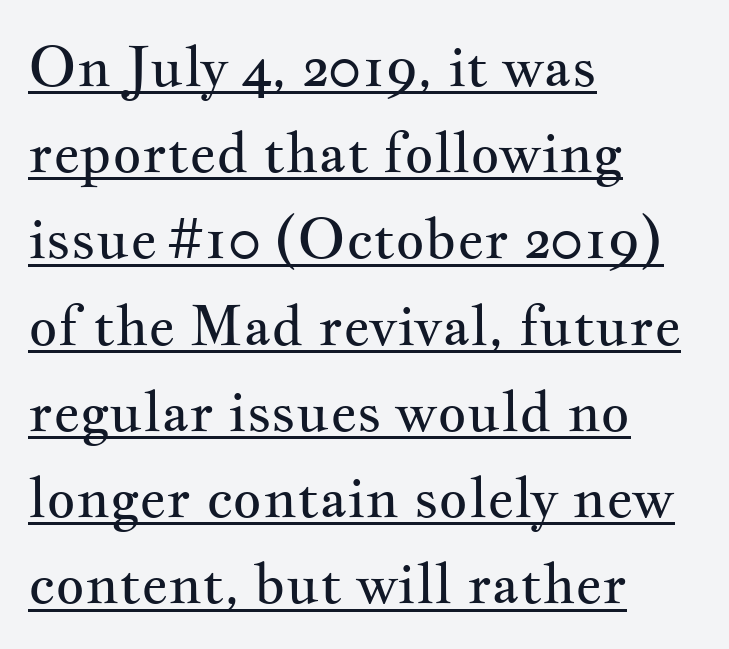
The font family rendered here belongs to the serif group. Somebody hit Ctrl+U on this one — the words are underlined. Upright lettering throughout. Glyph-to-glyph distance matches everyday printed text. Here the designer chose a conventional face with non-uniform glyph widths.
